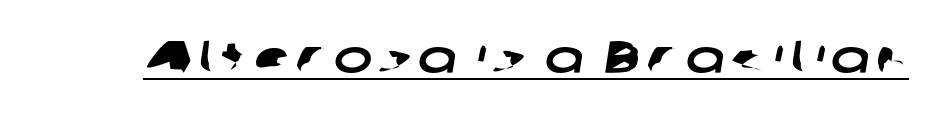
{"serif": "no", "width": "wide", "stroke_contrast": "low", "x_height": "medium", "monospaced": "no", "underline": "yes", "glyph_px": 46}
